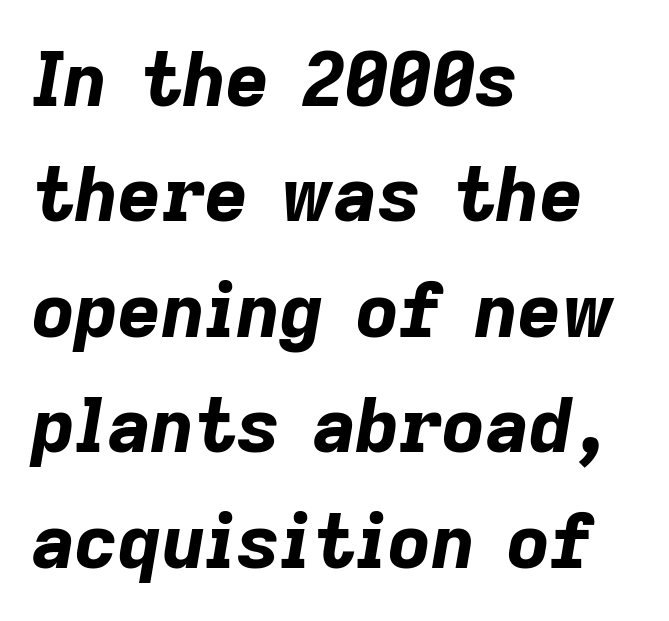
Q: Is the text bold? A: Yes.
Q: Is the text italic (slanted)? A: Yes, it leans right by about 9 degrees.
Q: Is the text underlined? A: No.
Q: How is the paragraph aligned? A: Left-aligned.
Q: Is the spacing between letters normal or unusually wide? A: Normal.
Q: Is the spacing between lines tight, normal or loose? A: Normal.
Q: Width (condensed, normal, or wide)? A: Normal.
Q: Stroke contrast? A: Low.
Q: x-height? A: Medium.
Q: Monospaced? A: No.
